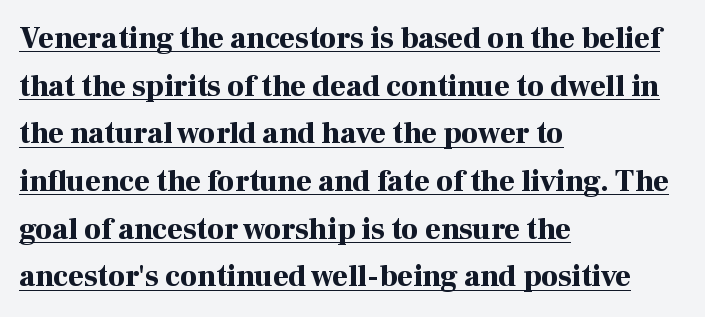
The compositor pushed each line to the left boundary. The passage shown is emphatically bold. How are the letters spaced? Ordinarily, with no added tracking. Leading: standard.
